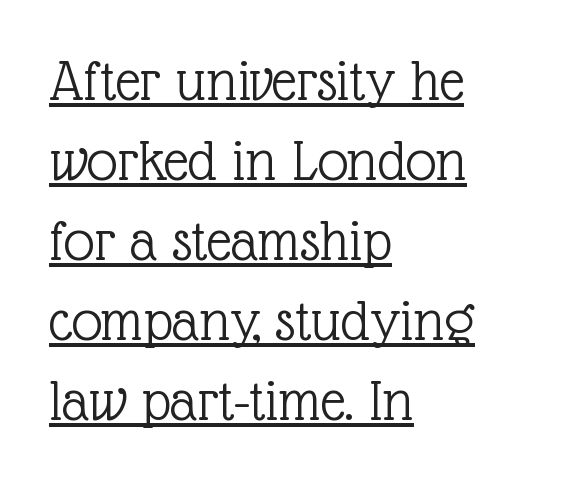
{"serif": "yes", "italic": "no", "bold": "no", "weight": "light", "width": "normal", "x_height": "medium", "monospaced": "no", "underline": "yes", "align": "left", "line_spacing": "normal", "line_spacing_ratio": 1.31, "letter_spacing": "normal", "letter_spacing_em": 0.0, "glyph_px": 61}
